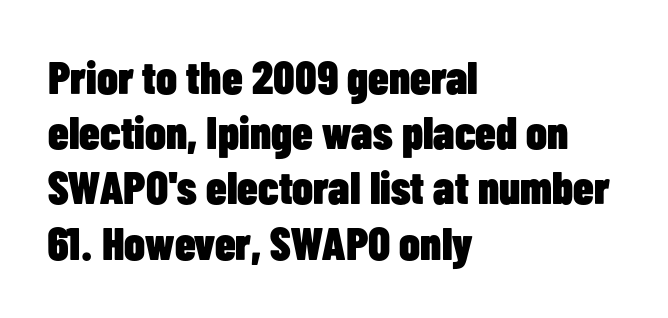
{"serif": "no", "italic": "no", "bold": "yes", "weight": "heavy", "width": "condensed", "stroke_contrast": "low", "x_height": "medium", "monospaced": "no", "underline": "no", "align": "left", "line_spacing_ratio": 1.2, "letter_spacing": "normal", "letter_spacing_em": 0.0, "glyph_px": 46}
